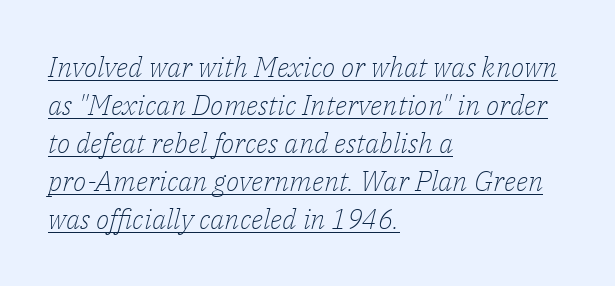
Q: Is the text bold? A: No.
Q: Is the text italic (slanted)? A: Yes, it leans right by about 14 degrees.
Q: Is the typeface a serif or a sans-serif typeface? A: Serif.
Q: Is the text underlined? A: Yes.
Q: How is the paragraph aligned? A: Left-aligned.
Q: Is the spacing between letters normal or unusually wide? A: Normal.
Q: Is the spacing between lines tight, normal or loose? A: Normal.
Q: Width (condensed, normal, or wide)? A: Normal.
Q: Stroke contrast? A: Low.
Q: x-height? A: Medium.
Q: Monospaced? A: No.
